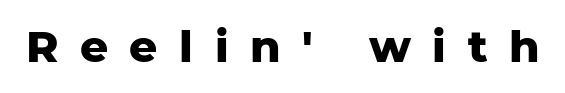
The image shows 44 px heavy sans-serif type, upright; set unusually wide letter spacing (+0.49 em), not underlined; low stroke contrast and a medium x-height.
